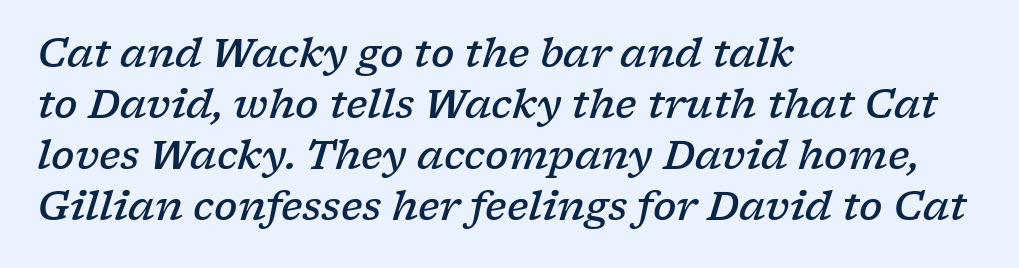
The rendering shows small feet on the letterforms — a serif design. Compared with ordinary roman type, these characters are visibly tilted. This sample is left-justified, so line endings fall wherever the words run out. Glance below the letters and you will spot only blank space.
